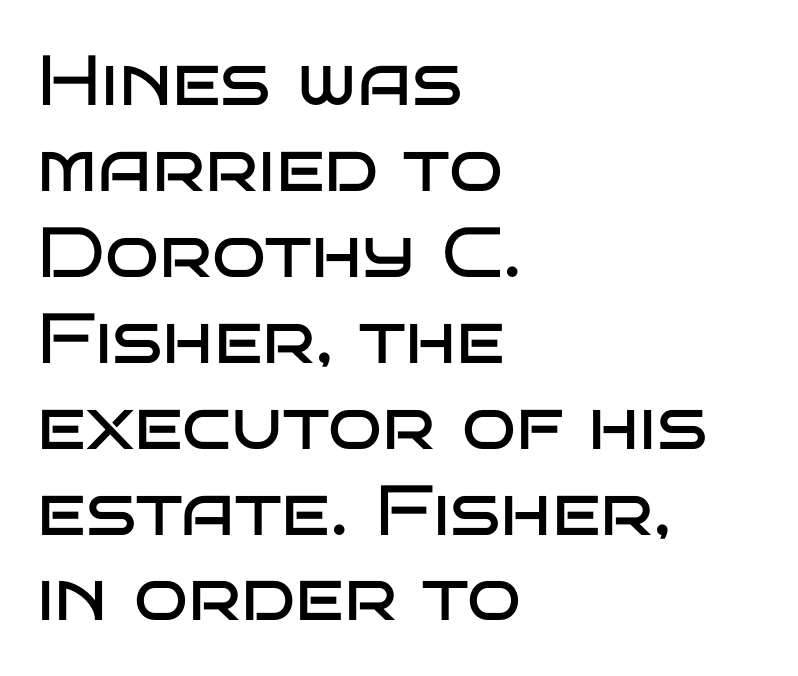
{"serif": "no", "italic": "no", "bold": "no", "weight": "regular", "width": "wide", "stroke_contrast": "low", "x_height": "large", "monospaced": "no", "underline": "no", "align": "left", "line_spacing_ratio": 1.21, "letter_spacing": "normal", "letter_spacing_em": 0.0, "glyph_px": 71}
